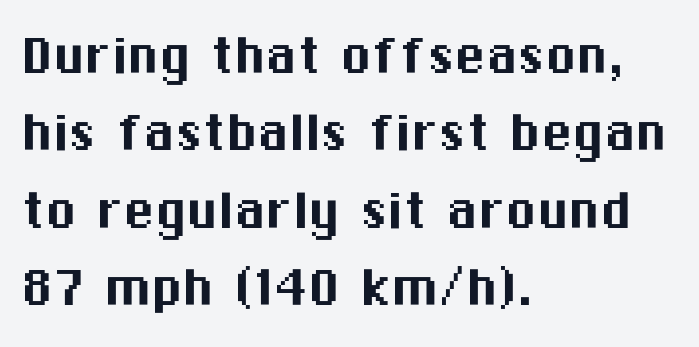
{"serif": "no", "italic": "no", "width": "normal", "stroke_contrast": "medium", "x_height": "medium", "monospaced": "no", "underline": "no", "align": "left", "line_spacing_ratio": 1.23, "letter_spacing": "normal", "letter_spacing_em": 0.0, "glyph_px": 63}
